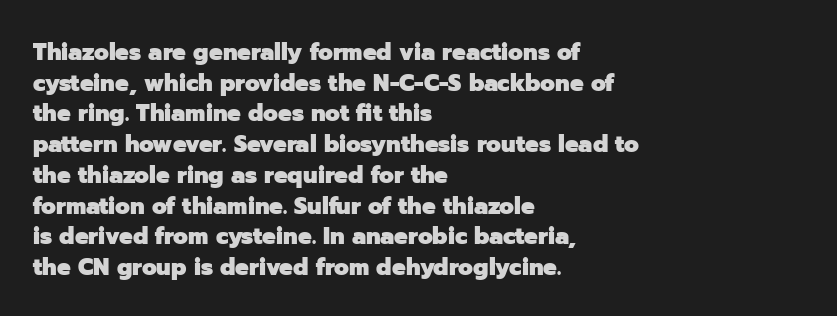
Summary of weight: heavy, a full bold. Tracking value appears to be zero — textbook default spacing. No italicization has been applied; the sample stays upright. The words here are not underlined. A normal amount of white space separates one row of letters from the next.
